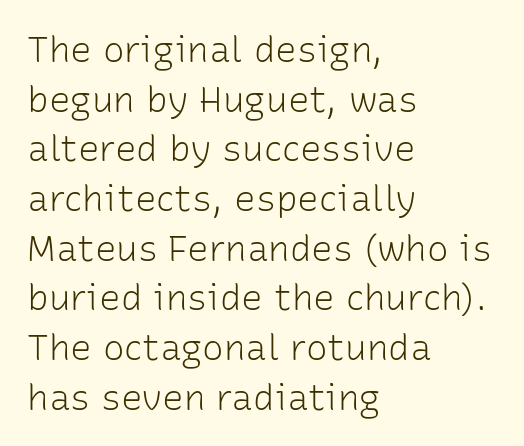
Bold? No — there's no thickening of the strokes. Italic: no, the glyphs are upright roman. A normal amount of white space separates one row of letters from the next. A classic flush-left, rag-right setting is used for this passage. The baseline area is clear.
